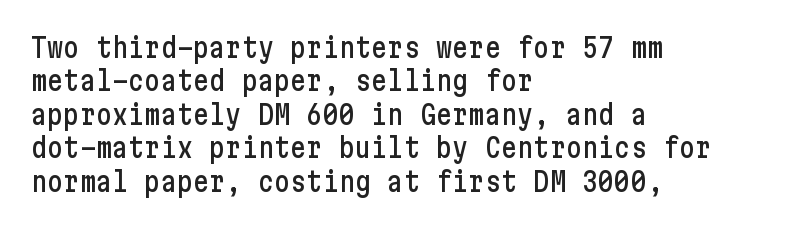
{"italic": "no", "underline": "no", "align": "left", "line_spacing_ratio": 1.24, "letter_spacing": "normal", "letter_spacing_em": 0.0, "glyph_px": 27}
